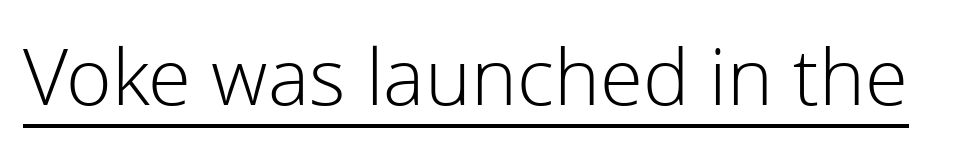
The image shows 78 px light sans-serif type, upright; set normal letter spacing, underlined; low stroke contrast and a medium x-height.
